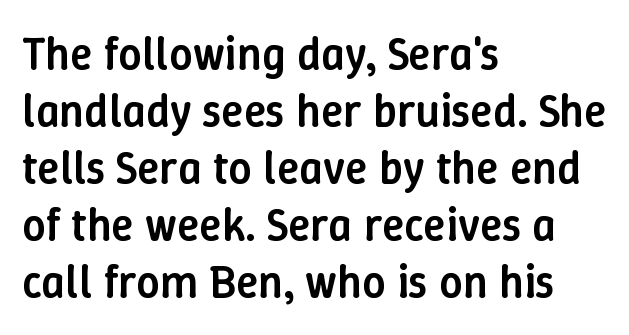
Q: Is the text bold? A: Semi-bold.
Q: Is the text italic (slanted)? A: No, it is upright.
Q: Is the text underlined? A: No.
Q: How is the paragraph aligned? A: Left-aligned.
Q: Is the spacing between letters normal or unusually wide? A: Normal.
Q: Width (condensed, normal, or wide)? A: Normal.
Q: Stroke contrast? A: Low.
Q: x-height? A: Medium.
Q: Monospaced? A: No.
